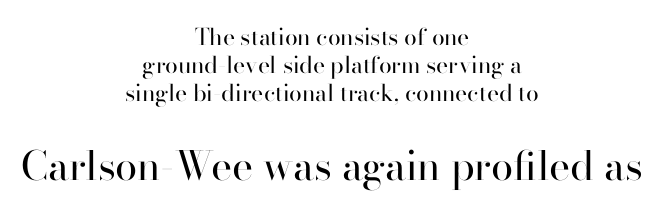
{"serif": "yes", "italic": "no", "bold": "no", "weight": "regular", "width": "normal", "stroke_contrast": "high", "x_height": "small", "monospaced": "no", "underline": "no", "align": "center", "line_spacing_ratio": 1.22, "letter_spacing": "normal", "letter_spacing_em": 0.0, "larger_block": "second", "size_ratio": 1.74, "glyph_px": 40}
